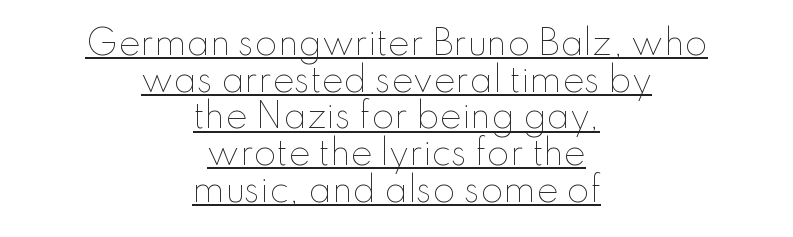
The image shows 33 px thin type, upright; set centered, tight line spacing (1.11x), normal letter spacing, underlined; low stroke contrast and a small x-height.
